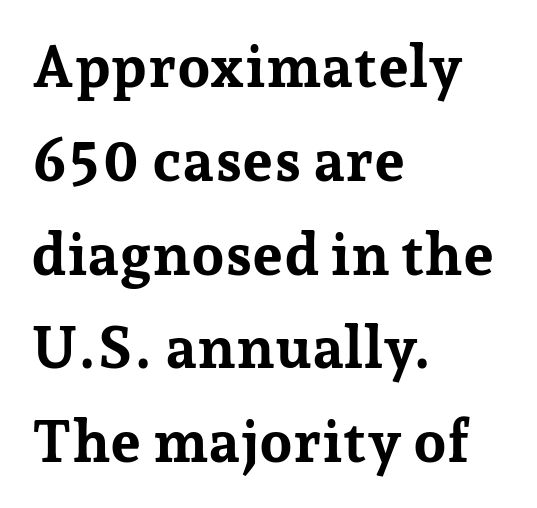
The image shows 59 px bold serif type, upright; set left-aligned, normal line spacing (1.59x), normal letter spacing, not underlined; low stroke contrast and a medium x-height.
